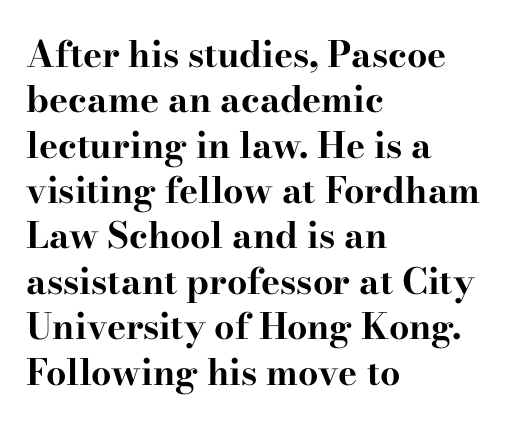
The paragraph has a hard left edge and a soft right edge. Anything drawn beneath the words? Only blank space. This rendering leaves character spacing at its baseline value. This sample uses a serif face.
